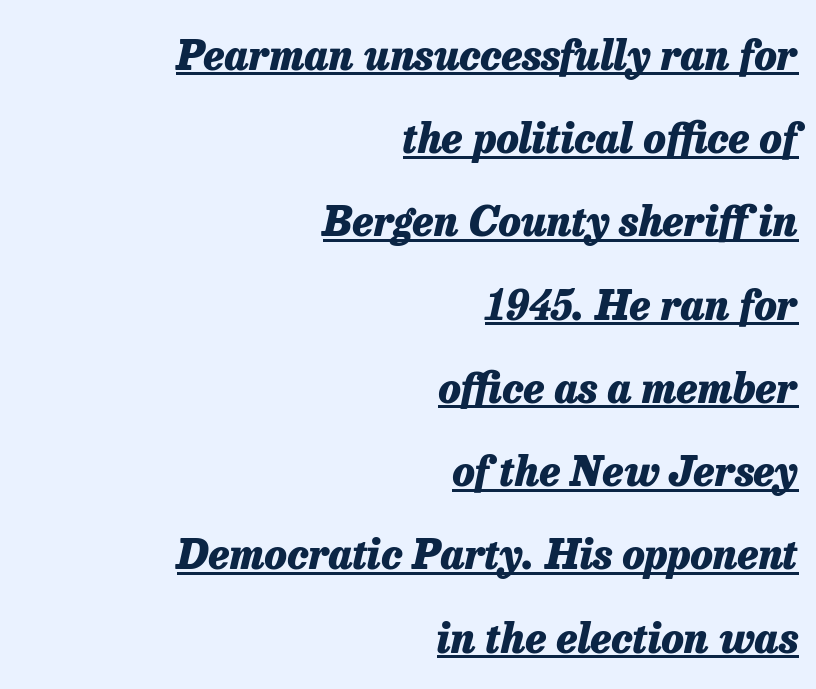
The image shows 41 px heavy type, italic (leaning right); set right-aligned, loose line spacing (2.03x), normal letter spacing, underlined; low stroke contrast and a medium x-height.
